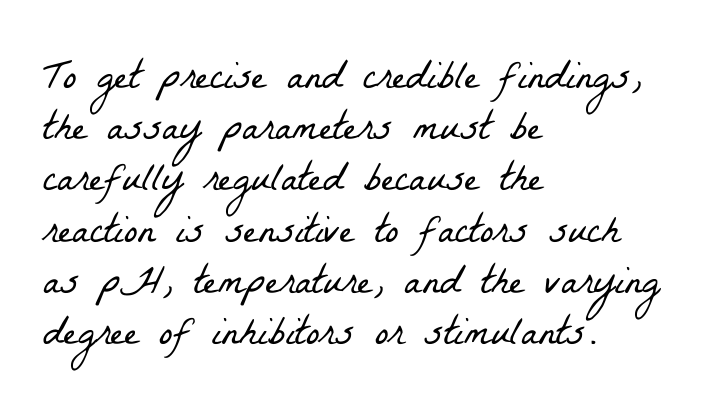
Q: Is the text bold? A: No.
Q: Is the typeface a serif or a sans-serif typeface? A: Serif.
Q: Is the text underlined? A: No.
Q: How is the paragraph aligned? A: Left-aligned.
Q: Is the spacing between letters normal or unusually wide? A: Normal.
Q: Is the spacing between lines tight, normal or loose? A: Normal.
Q: Width (condensed, normal, or wide)? A: Condensed.
Q: Stroke contrast? A: Low.
Q: x-height? A: Medium.
Q: Monospaced? A: No.
